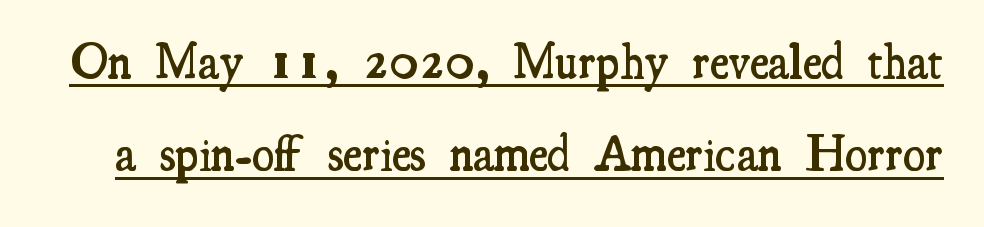
The image shows 51 px semibold, condensed serif type, upright; set line spacing 1.81x, normal letter spacing, underlined; medium stroke contrast and a small x-height.
